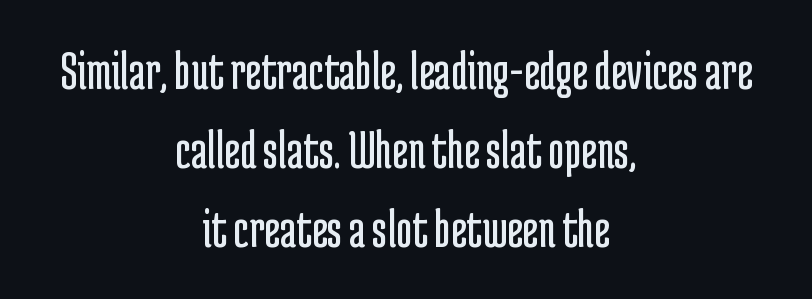
The image shows 55 px regular-weight, condensed sans-serif type, upright; set centered, normal line spacing (1.44x), normal letter spacing, not underlined; low stroke contrast and a medium x-height.
